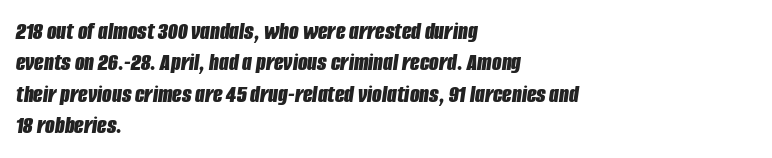
{"italic": "yes", "lean": "right", "slant_degrees": 8, "bold": "yes", "underline": "no", "align": "left", "line_spacing": "normal", "line_spacing_ratio": 1.26, "letter_spacing": "normal", "letter_spacing_em": 0.0, "glyph_px": 25}
